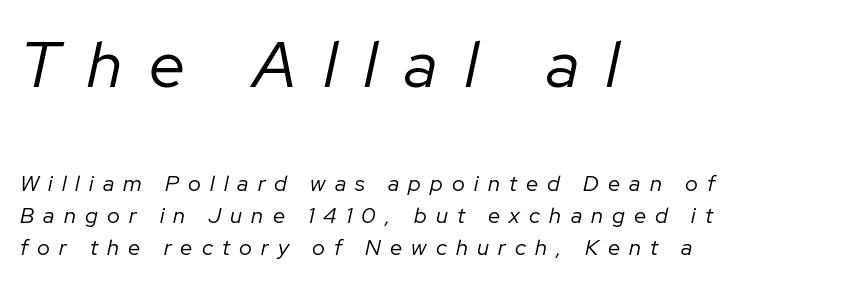
{"italic": "yes", "lean": "right", "slant_degrees": 12, "bold": "no", "weight": "regular", "width": "normal", "stroke_contrast": "low", "x_height": "medium", "monospaced": "no", "underline": "no", "align": "left", "line_spacing": "normal", "line_spacing_ratio": 1.47, "letter_spacing": "wide", "letter_spacing_em": 0.42, "larger_block": "first", "size_ratio": 2.95, "glyph_px": 65}
